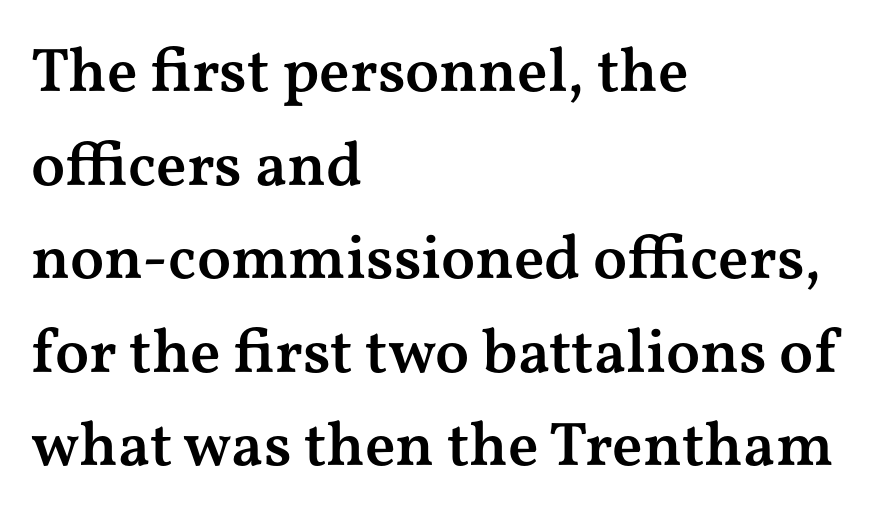
Q: Is the text bold? A: Semi-bold.
Q: Is the text italic (slanted)? A: No, it is upright.
Q: Is the typeface a serif or a sans-serif typeface? A: Serif.
Q: Is the text underlined? A: No.
Q: How is the paragraph aligned? A: Left-aligned.
Q: Is the spacing between letters normal or unusually wide? A: Normal.
Q: Is the spacing between lines tight, normal or loose? A: Normal.
Q: Width (condensed, normal, or wide)? A: Wide.
Q: Stroke contrast? A: Medium.
Q: x-height? A: Medium.
Q: Monospaced? A: No.
